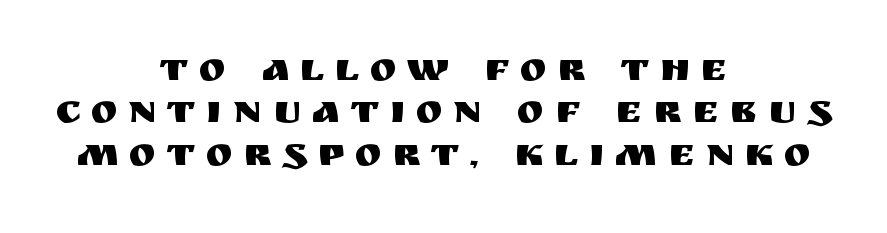
Q: Is the text italic (slanted)? A: No, it is upright.
Q: Is the typeface a serif or a sans-serif typeface? A: Sans-serif.
Q: Is the text underlined? A: No.
Q: How is the paragraph aligned? A: Centered.
Q: Is the spacing between letters normal or unusually wide? A: Unusually wide.
Q: Is the spacing between lines tight, normal or loose? A: Tight.
Q: Width (condensed, normal, or wide)? A: Normal.
Q: Stroke contrast? A: Medium.
Q: x-height? A: Large.
Q: Monospaced? A: No.
